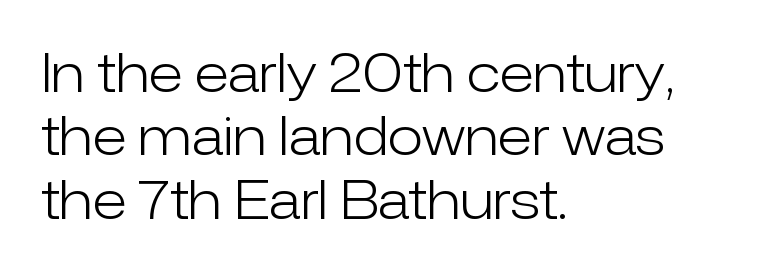
{"serif": "no", "italic": "no", "bold": "no", "weight": "light", "width": "normal", "stroke_contrast": "low", "x_height": "medium", "monospaced": "no", "underline": "no", "align": "left", "line_spacing_ratio": 1.22, "letter_spacing": "normal", "letter_spacing_em": 0.0, "glyph_px": 52}
